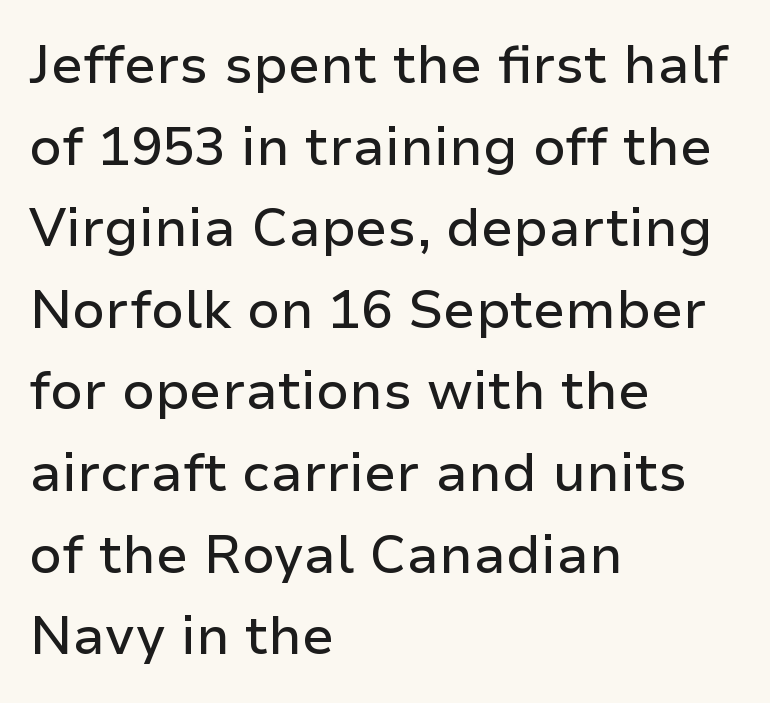
The image shows 53 px sans-serif type, upright; set left-aligned, normal line spacing (1.54x), normal letter spacing, not underlined; low stroke contrast and a medium x-height.
